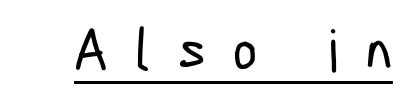
Q: Is the typeface a serif or a sans-serif typeface? A: Sans-serif.
Q: Is the text underlined? A: Yes.
Q: Is the spacing between letters normal or unusually wide? A: Unusually wide.
Q: Width (condensed, normal, or wide)? A: Condensed.
Q: Stroke contrast? A: Low.
Q: x-height? A: Medium.
Q: Monospaced? A: No.
